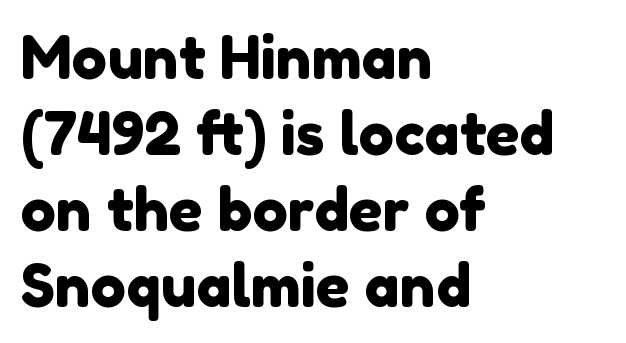
{"serif": "no", "width": "normal", "x_height": "medium", "monospaced": "no", "underline": "no", "align": "left", "line_spacing": "normal", "line_spacing_ratio": 1.29, "letter_spacing": "normal", "letter_spacing_em": 0.0, "glyph_px": 59}
